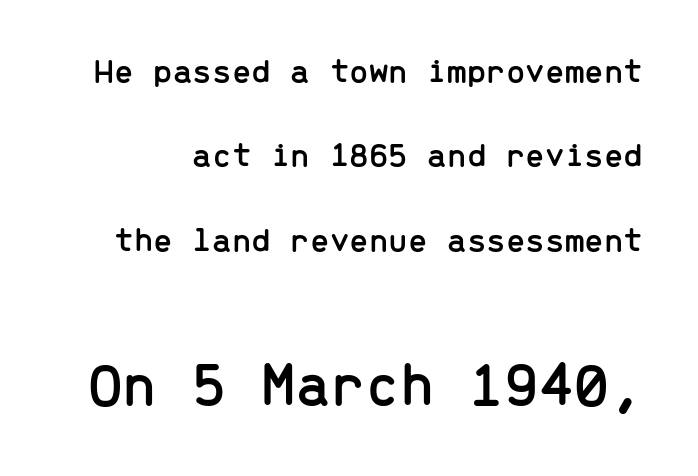
The face used here is monospaced, like something from a code editor. If you drew a line through each stem, it would be perfectly vertical. In terms of leading, this rendering errs on the spacious side. Decoration check: the copy has no underline. You could call the tracking neutral — neither tight nor loose. The glyphs in this specimen are sans serif.
